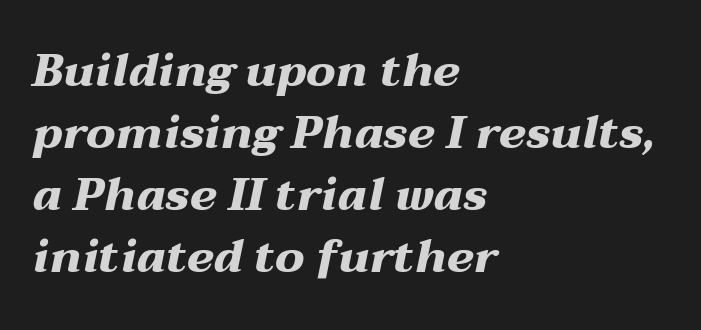
{"italic": "yes", "lean": "right", "slant_degrees": 12, "bold": "yes", "weight": "heavy", "width": "wide", "stroke_contrast": "medium", "x_height": "medium", "monospaced": "no", "underline": "no", "align": "left", "line_spacing": "normal", "line_spacing_ratio": 1.35, "letter_spacing": "normal", "letter_spacing_em": 0.0, "glyph_px": 46}
